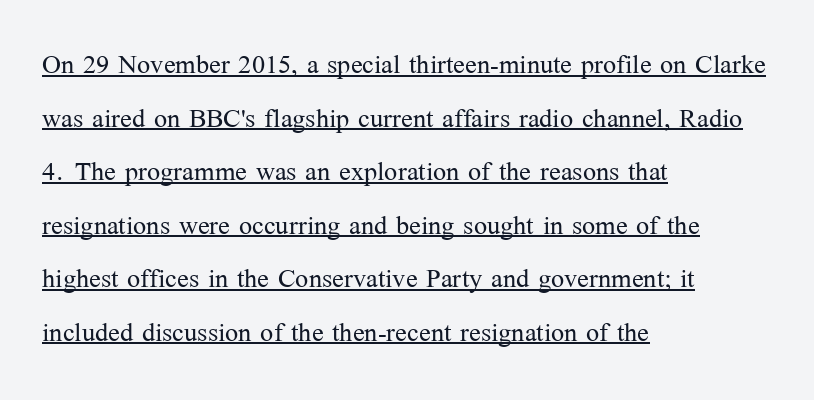
The image shows 35 px light serif type, upright; set left-aligned, normal line spacing (1.53x), normal letter spacing, underlined; medium stroke contrast and a medium x-height.
